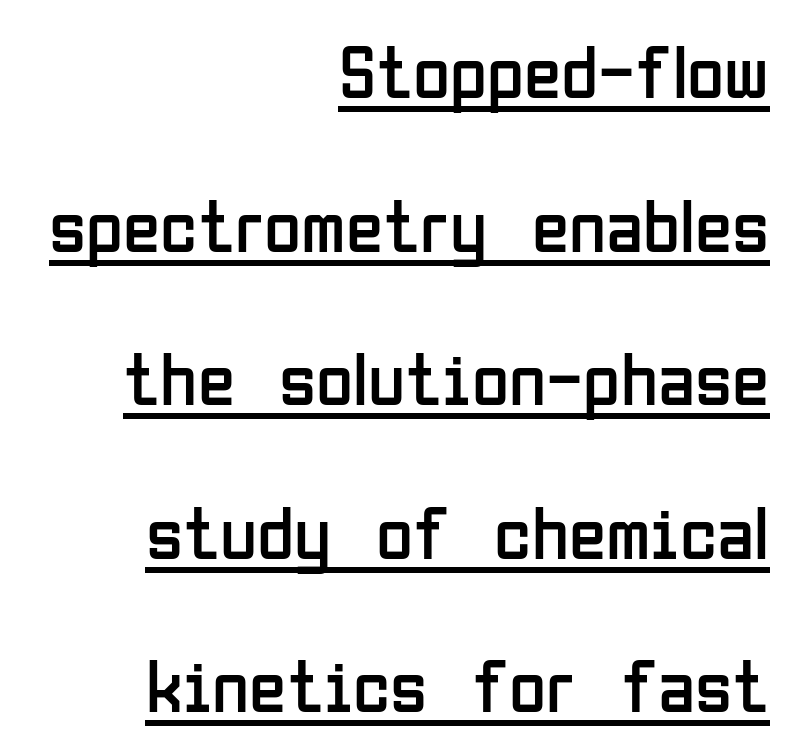
{"serif": "no", "italic": "no", "bold": "no", "weight": "regular", "width": "condensed", "stroke_contrast": "low", "x_height": "medium", "monospaced": "no", "underline": "yes", "align": "right", "line_spacing": "loose", "line_spacing_ratio": 2.02, "letter_spacing": "normal", "letter_spacing_em": 0.0, "glyph_px": 76}
